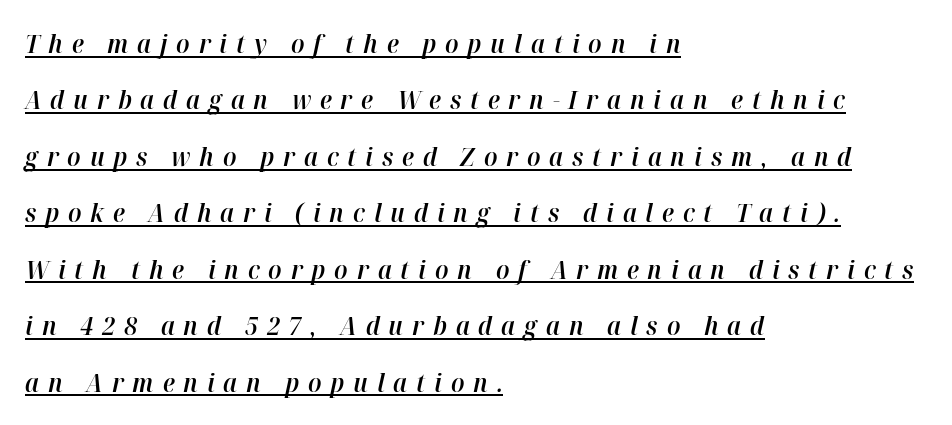
Q: Is the text bold? A: Semi-bold.
Q: Is the text italic (slanted)? A: Yes, it leans right by about 12 degrees.
Q: Is the text underlined? A: Yes.
Q: How is the paragraph aligned? A: Left-aligned.
Q: Is the spacing between letters normal or unusually wide? A: Unusually wide.
Q: Is the spacing between lines tight, normal or loose? A: Loose.
